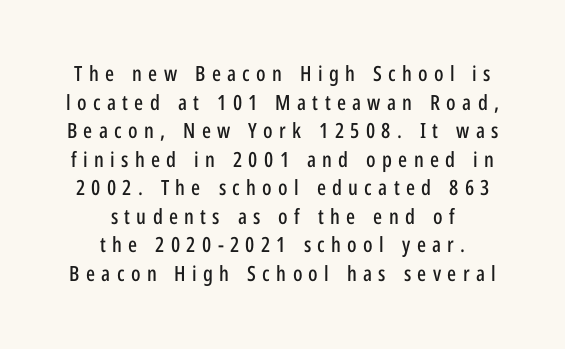
{"italic": "no", "underline": "no", "align": "center", "line_spacing": "normal", "line_spacing_ratio": 1.36, "letter_spacing": "wide", "letter_spacing_em": 0.3, "glyph_px": 21}
